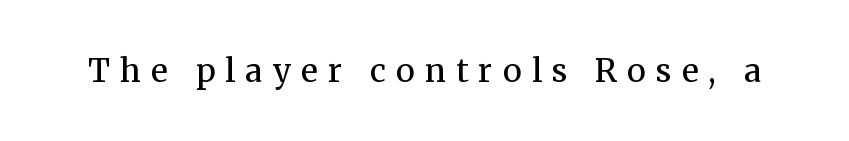
Q: Is the text bold? A: No.
Q: Is the text italic (slanted)? A: No, it is upright.
Q: Is the typeface a serif or a sans-serif typeface? A: Serif.
Q: Is the text underlined? A: No.
Q: Is the spacing between letters normal or unusually wide? A: Unusually wide.
Q: Width (condensed, normal, or wide)? A: Normal.
Q: Stroke contrast? A: Medium.
Q: x-height? A: Medium.
Q: Monospaced? A: No.
